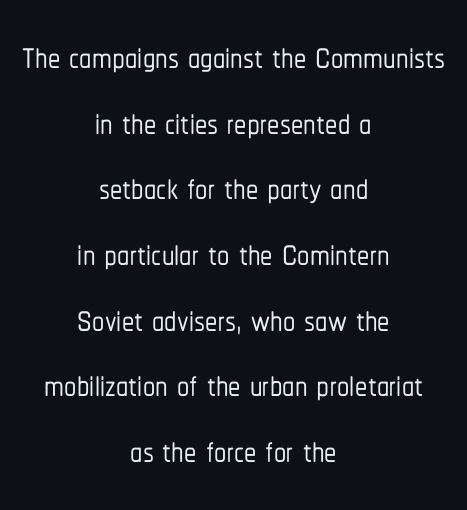
To sum up the face: it is a sans, with no serifs. You could call the tracking neutral — neither tight nor loose. Leading matches the norm, producing a regular column. Leftover space on each line is divided equally before and after the words. Is this a fixed-width face? No — the glyphs have proportional, varying widths. Bare-footed words on every line.
